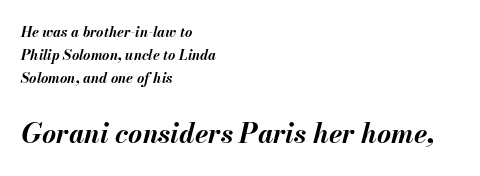
Does extra space separate the letters? No, they use regular spacing. Note: smaller setting up top, larger setting below. Short and long lines alike share a common starting point at left. Type without underlining.
